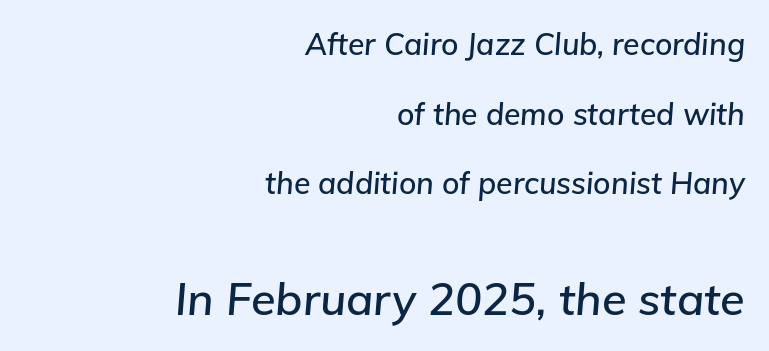
{"italic": "yes", "lean": "right", "slant_degrees": 5, "width": "normal", "stroke_contrast": "low", "x_height": "medium", "monospaced": "no", "underline": "no", "align": "right", "line_spacing": "loose", "line_spacing_ratio": 2.32, "letter_spacing": "normal", "letter_spacing_em": 0.0, "larger_block": "second", "size_ratio": 1.5, "glyph_px": 45}
